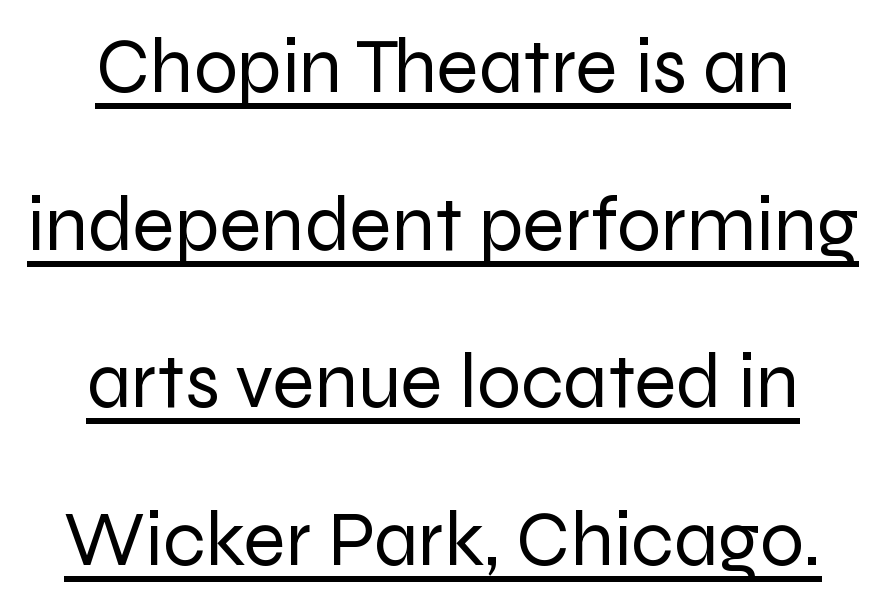
Each letter's strokes conclude bluntly, with no projecting serifs. The specimen includes a rule beneath the text block's lines. Looks like regular typesetting: each glyph gets only the width it needs. There is no visible air inserted between adjacent glyphs. Stems and bowls with no extra thickness — not bold.
